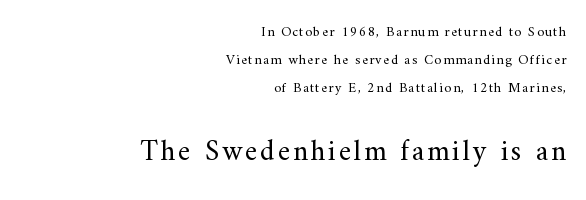
{"serif": "yes", "italic": "no", "bold": "no", "weight": "regular", "width": "normal", "stroke_contrast": "medium", "x_height": "small", "monospaced": "no", "underline": "no", "align": "right", "line_spacing": "loose", "line_spacing_ratio": 2.0, "larger_block": "second", "size_ratio": 2.07, "glyph_px": 29}
